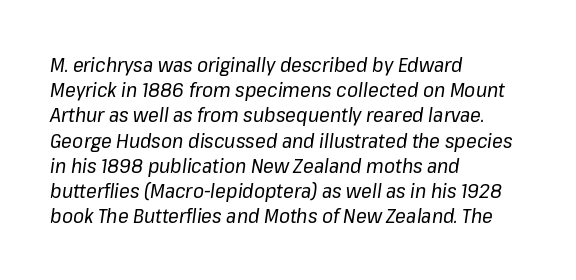
The image shows 20 px text type, italic (leaning right); set left-aligned, normal line spacing (1.26x), normal letter spacing, not underlined.
